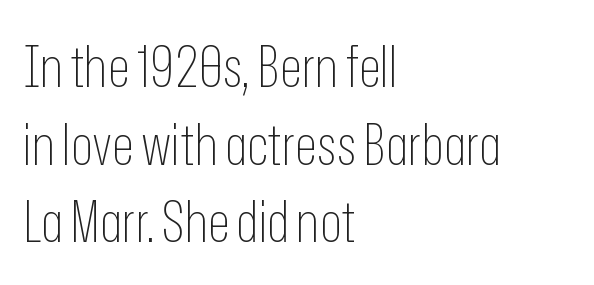
The passage shown has conventional tracking throughout. A roman cut, with each character standing at attention. Each letter's strokes conclude bluntly, with no projecting serifs. The rag falls on the right side of this text block. Plain, unruled lines of type.
